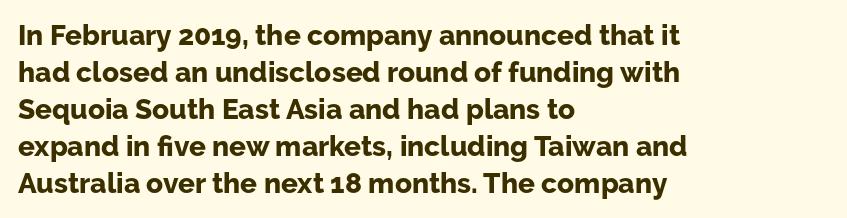
{"serif": "no", "italic": "no", "bold": "yes", "weight": "bold", "width": "normal", "stroke_contrast": "low", "x_height": "medium", "monospaced": "no", "underline": "no", "align": "left", "line_spacing": "normal", "line_spacing_ratio": 1.32, "letter_spacing": "normal", "letter_spacing_em": 0.0, "glyph_px": 28}
